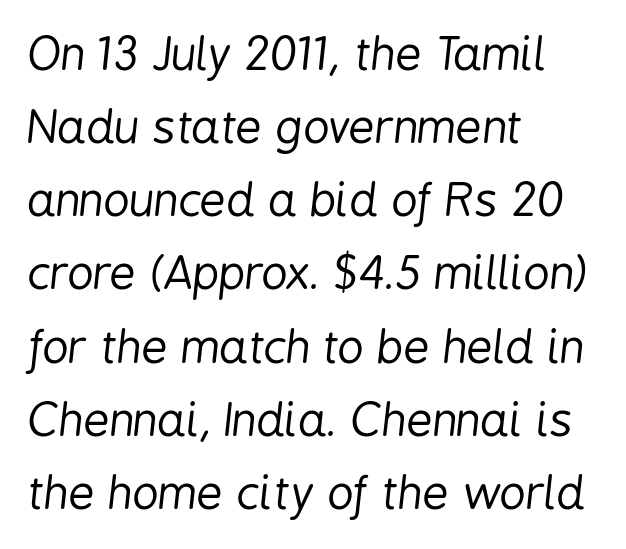
{"italic": "yes", "lean": "right", "slant_degrees": 6, "bold": "no", "weight": "regular", "width": "condensed", "stroke_contrast": "low", "x_height": "medium", "monospaced": "no", "underline": "no", "align": "left", "line_spacing": "normal", "line_spacing_ratio": 1.59, "letter_spacing": "normal", "letter_spacing_em": 0.0, "glyph_px": 46}
